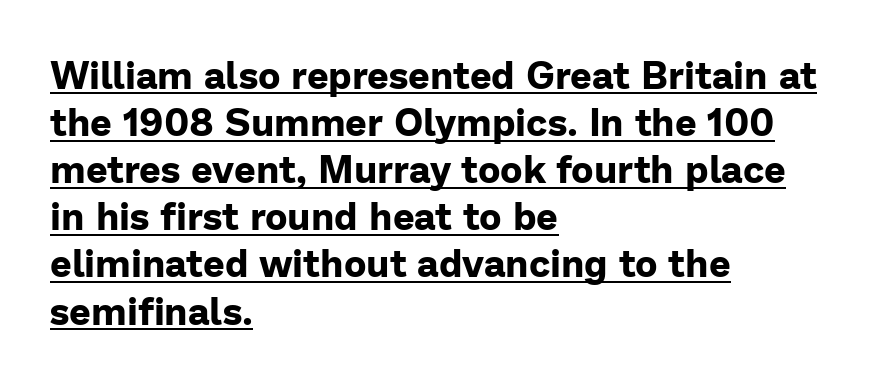
The rendering uses natural spacing where letterforms have individual widths. The rendering shows plain stroke endings on the letterforms — a sans-serif design. A typesetter would mark this as roman, not italic. Decoration check: the copy is underlined.
